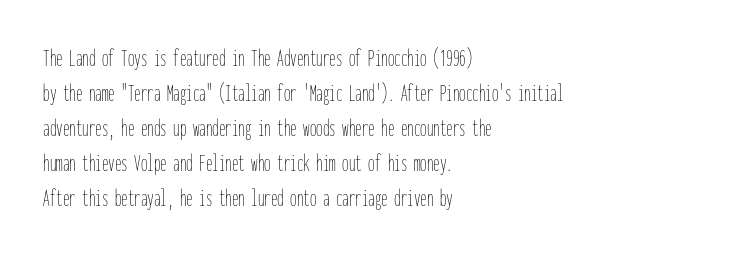
{"italic": "no", "bold": "no", "underline": "no", "align": "left", "line_spacing": "normal", "line_spacing_ratio": 1.35, "letter_spacing": "normal", "letter_spacing_em": 0.0, "glyph_px": 26}
